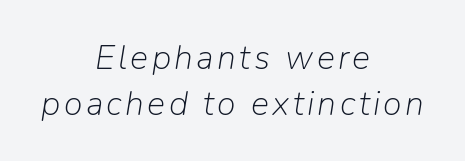
{"italic": "yes", "lean": "right", "slant_degrees": 9, "bold": "no", "weight": "light", "width": "normal", "stroke_contrast": "low", "x_height": "medium", "monospaced": "no", "underline": "no", "align": "center", "line_spacing": "normal", "line_spacing_ratio": 1.34, "glyph_px": 34}
